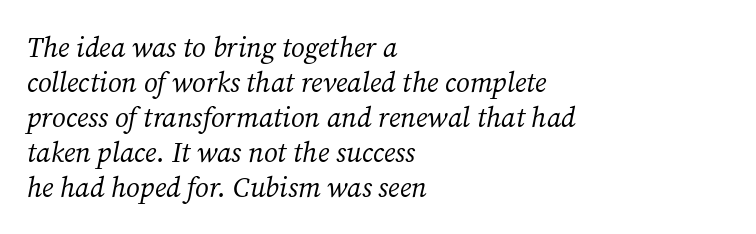
Which margin do the lines hug? The left one — the right edge is uneven. The lines sit at an ordinary, default distance from one another. Unbolded letterforms with no extra heft. The designer went with a serif here, giving each stem small feet. Proportional: the letters do not fall into vertical columns.
